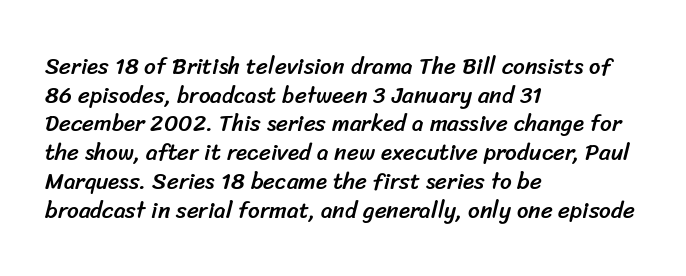
Teacher's note: observe the even left margin — that is flush-left alignment. Students, observe: this is what conventionally led text looks like. A clean baseline with only descenders dipping below it. Each word holds together tightly as a unit, with standard inter-letter gaps.
